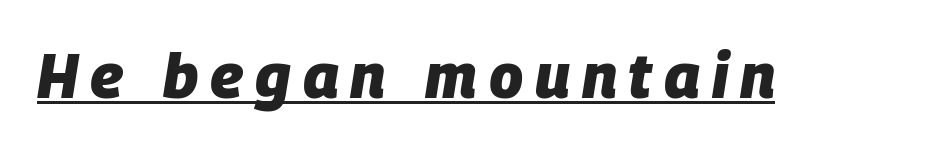
Q: Is the text bold? A: Yes.
Q: Is the text italic (slanted)? A: Yes, it leans right by about 9 degrees.
Q: Is the text underlined? A: Yes.
Q: Width (condensed, normal, or wide)? A: Normal.
Q: Stroke contrast? A: Low.
Q: x-height? A: Large.
Q: Monospaced? A: No.
